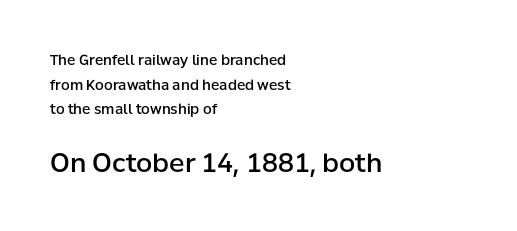
Q: Is the text bold? A: Semi-bold.
Q: Is the text italic (slanted)? A: No, it is upright.
Q: Is the text underlined? A: No.
Q: How is the paragraph aligned? A: Left-aligned.
Q: Is the spacing between letters normal or unusually wide? A: Normal.
Q: Which block of text is set in a larger size, the first (top) or the second (bottom)? A: The second (bottom) one.
